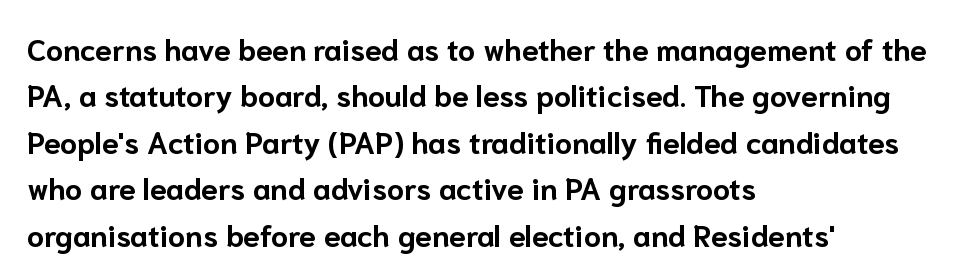
Q: Is the text bold? A: Yes.
Q: Is the text italic (slanted)? A: No, it is upright.
Q: Is the typeface a serif or a sans-serif typeface? A: Sans-serif.
Q: Is the text underlined? A: No.
Q: How is the paragraph aligned? A: Left-aligned.
Q: Is the spacing between letters normal or unusually wide? A: Normal.
Q: Is the spacing between lines tight, normal or loose? A: Normal.
Q: Width (condensed, normal, or wide)? A: Normal.
Q: Stroke contrast? A: Low.
Q: x-height? A: Medium.
Q: Monospaced? A: No.
